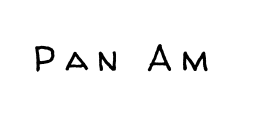
Looks like regular typesetting: each glyph gets only the width it needs. Stems and bowls with no extra thickness — not bold. Characters follow at a spacing far wider than the type designer built in. This sample uses an upright cut, with every glyph sitting square on the baseline.
